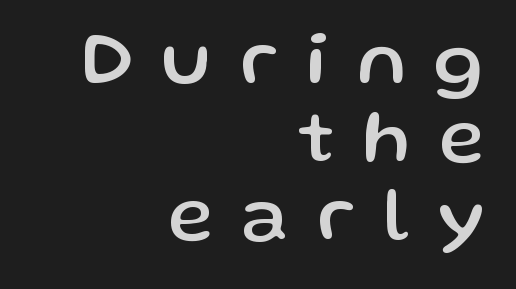
{"serif": "no", "italic": "no", "width": "normal", "stroke_contrast": "low", "x_height": "medium", "monospaced": "no", "underline": "no", "align": "right", "line_spacing": "tight", "line_spacing_ratio": 1.01, "letter_spacing": "wide", "letter_spacing_em": 0.37, "glyph_px": 77}
